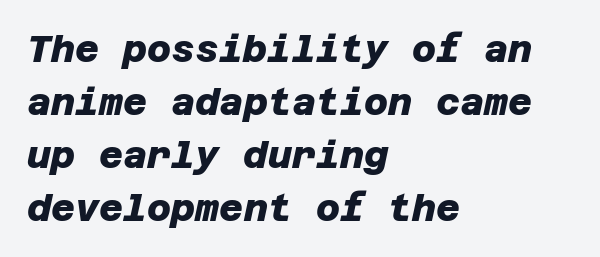
The image shows 37 px heavy sans-serif type; set left-aligned, normal line spacing (1.43x), normal letter spacing, not underlined; low stroke contrast and a large x-height.
